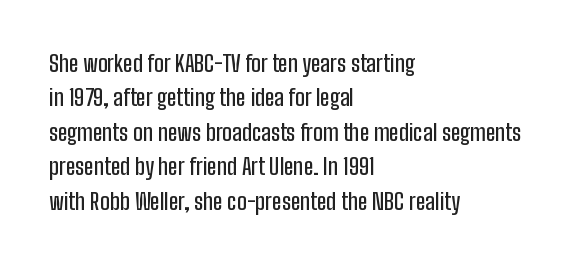
Q: Is the text italic (slanted)? A: No, it is upright.
Q: Is the text underlined? A: No.
Q: How is the paragraph aligned? A: Left-aligned.
Q: Is the spacing between letters normal or unusually wide? A: Normal.
Q: Is the spacing between lines tight, normal or loose? A: Normal.
